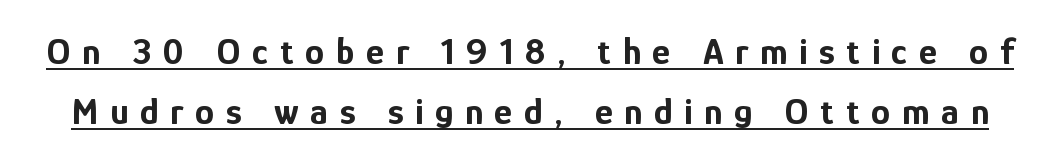
Q: Is the text bold? A: Yes.
Q: Is the text italic (slanted)? A: No, it is upright.
Q: Is the typeface a serif or a sans-serif typeface? A: Sans-serif.
Q: Is the text underlined? A: Yes.
Q: Is the spacing between letters normal or unusually wide? A: Unusually wide.
Q: Is the spacing between lines tight, normal or loose? A: Normal.
Q: Width (condensed, normal, or wide)? A: Condensed.
Q: Stroke contrast? A: Low.
Q: x-height? A: Medium.
Q: Monospaced? A: No.
